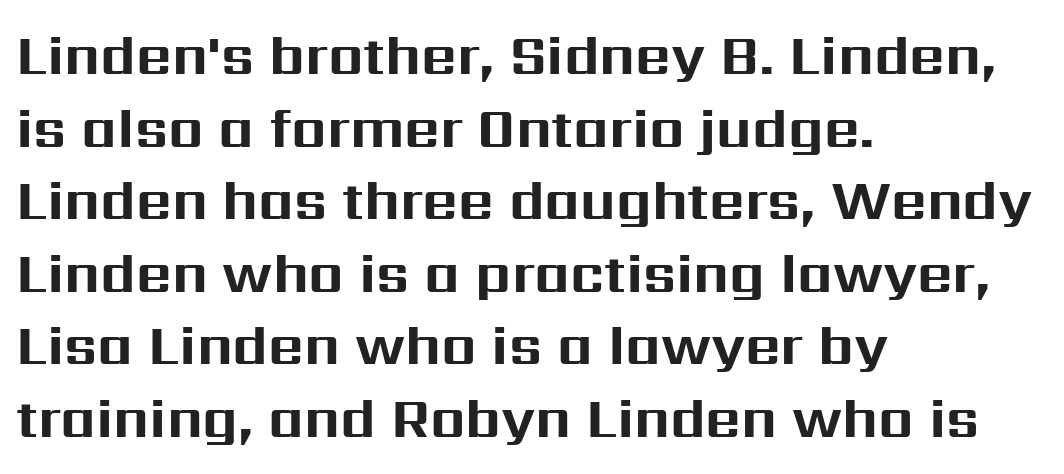
The image shows 55 px bold sans-serif type, upright; set left-aligned, normal line spacing (1.32x), normal letter spacing, not underlined; medium stroke contrast and a medium x-height.
